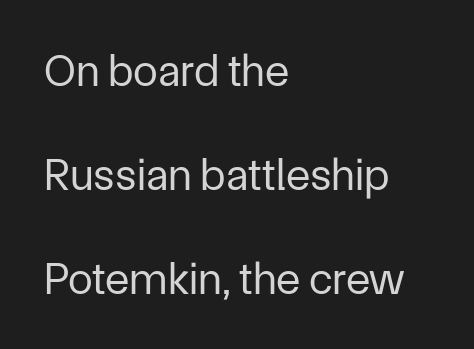
{"serif": "no", "italic": "no", "bold": "no", "weight": "regular", "width": "normal", "stroke_contrast": "low", "x_height": "medium", "monospaced": "no", "underline": "no", "align": "left", "line_spacing": "loose", "line_spacing_ratio": 2.31, "letter_spacing": "normal", "letter_spacing_em": 0.0, "glyph_px": 45}
